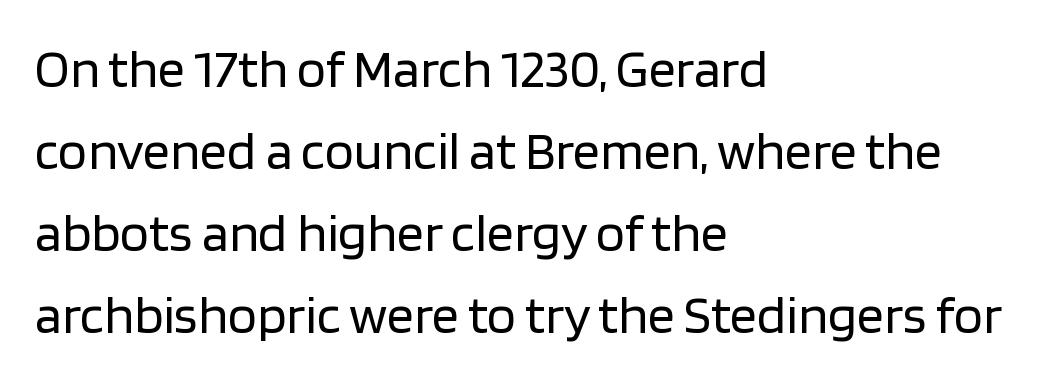
Q: Is the text bold? A: No.
Q: Is the text italic (slanted)? A: No, it is upright.
Q: Is the typeface a serif or a sans-serif typeface? A: Sans-serif.
Q: Is the text underlined? A: No.
Q: How is the paragraph aligned? A: Left-aligned.
Q: Is the spacing between letters normal or unusually wide? A: Normal.
Q: Is the spacing between lines tight, normal or loose? A: Normal.
Q: Width (condensed, normal, or wide)? A: Normal.
Q: Stroke contrast? A: Low.
Q: x-height? A: Large.
Q: Monospaced? A: No.
